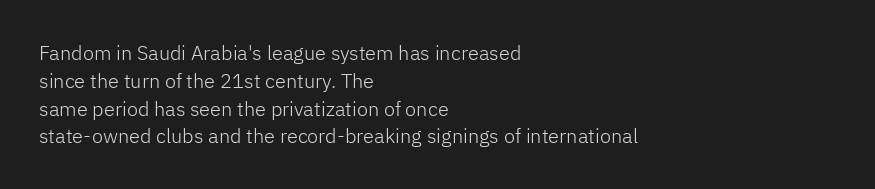
Nothing heavy about these letters — not bold at all. Compared with a centered layout, this one pins lines to the left instead. Spacing between characters is what you'd get straight out of the box. Posture: vertical. Anything drawn beneath the words? Only blank space.
